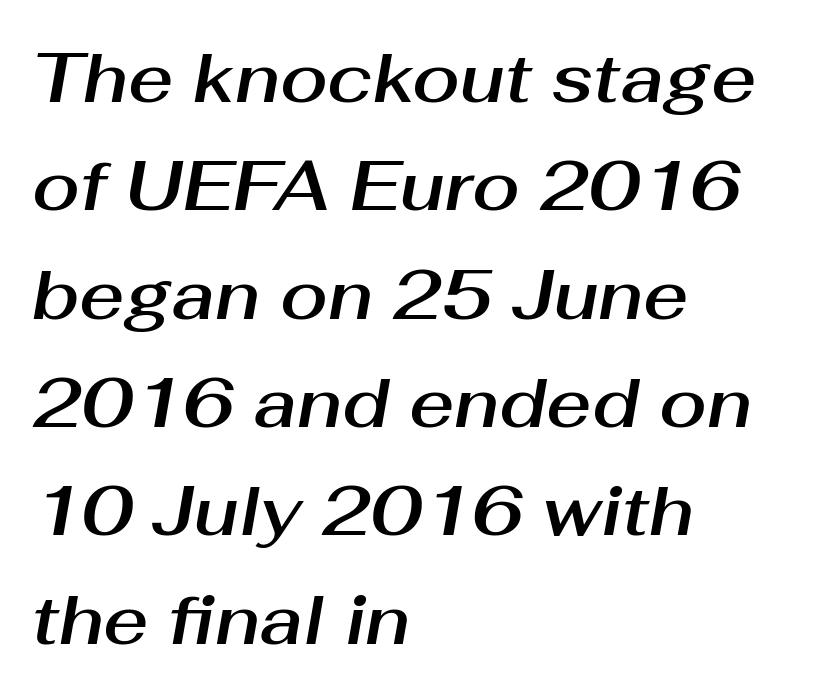
The image shows 69 px text type, italic (leaning right); set left-aligned, normal line spacing (1.57x), normal letter spacing, not underlined; medium stroke contrast and a medium x-height.
